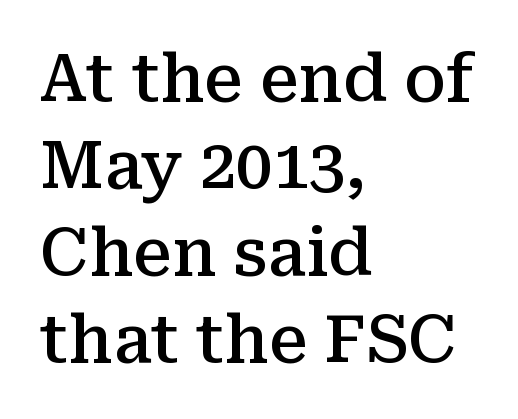
{"serif": "yes", "italic": "no", "bold": "semi", "weight": "semibold", "width": "normal", "stroke_contrast": "medium", "x_height": "medium", "monospaced": "no", "underline": "no", "align": "left", "line_spacing": "normal", "line_spacing_ratio": 1.34, "letter_spacing": "normal", "letter_spacing_em": 0.0, "glyph_px": 65}
